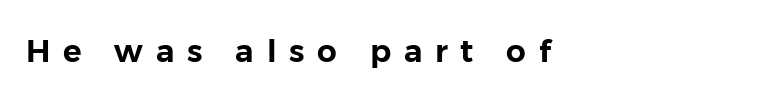
The rendering uses natural spacing where letterforms have individual widths. The glyphs in this specimen are sans serif. Just letters on the line, the space beneath them empty. No italicization has been applied; the sample stays upright. Inter-character spacing is expanded well beyond the font's built-in metrics.
